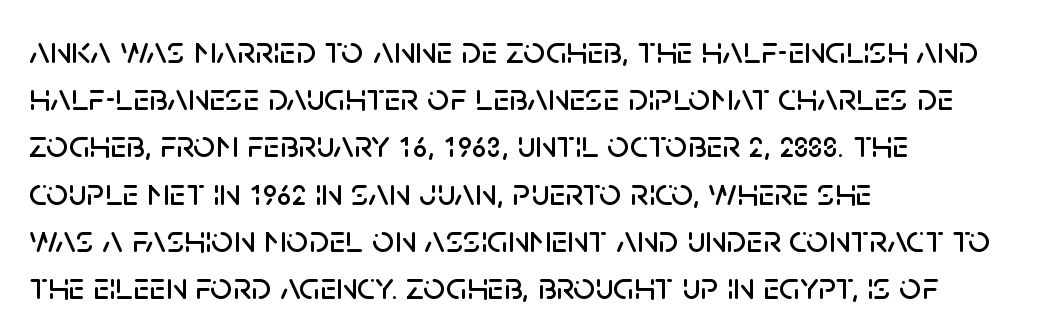
Note: no serifs on the glyphs. Looks like regular typesetting: each glyph gets only the width it needs. Descenders hang freely into open space. Tracking here is standard; glyphs follow each other at the usual distance. Rendered with straight, roman letterforms. The rag falls on the right side of this text block.
